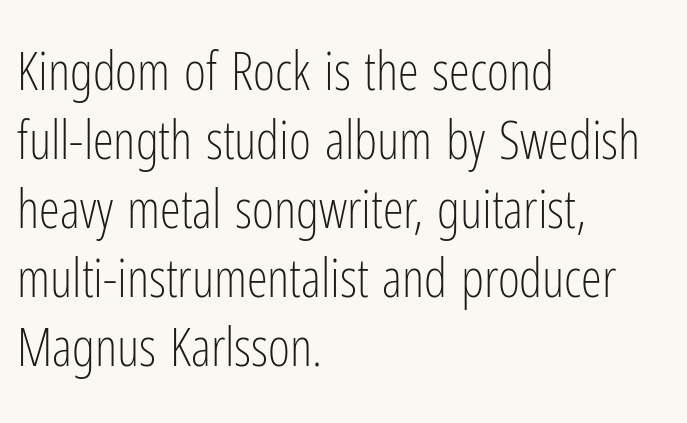
The image shows 53 px light, condensed sans-serif type, upright; set left-aligned, normal line spacing (1.3x), normal letter spacing, not underlined; low stroke contrast and a medium x-height.
